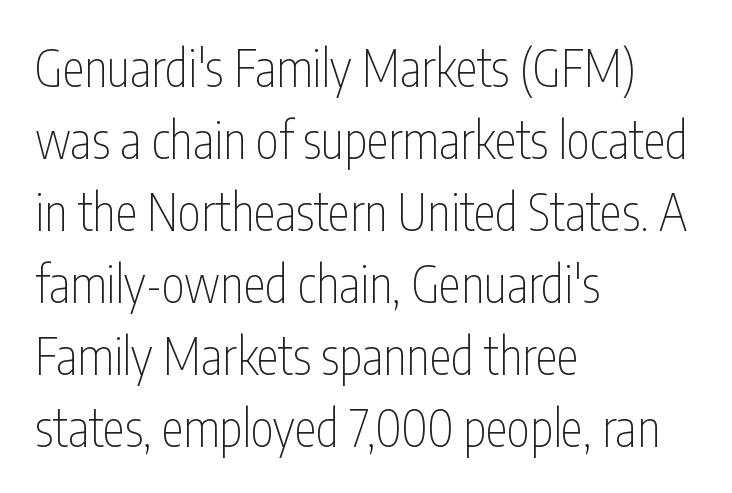
Varying glyph widths throughout — classic text-font behaviour. Plain, unruled lines of type. This sample uses an upright cut, with every glyph sitting square on the baseline. The rag falls on the right side of this text block. Summary of weight: not heavy and not bold. The type is set solid horizontally, with unmodified tracking.
